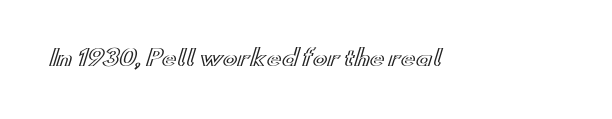
Q: Is the text italic (slanted)? A: Yes.
Q: Is the text underlined? A: No.
Q: Is the spacing between letters normal or unusually wide? A: Normal.
